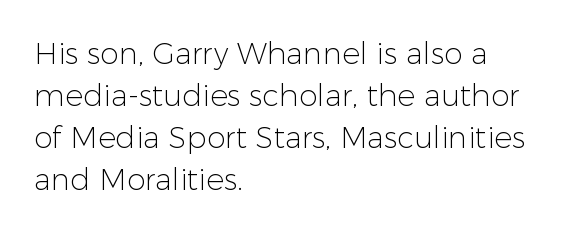
The rendering anchors every line to the left-hand side. The font sits on the lighter half of the weight spectrum, regular included. To sum up the face: it is a sans, with no serifs. Words appear dense and cohesive because spacing is normal. Designer's note — italics off, roman on. The rendering uses natural spacing where letterforms have individual widths.
